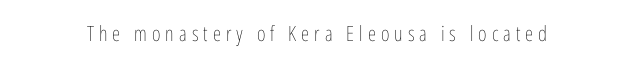
{"italic": "no", "bold": "no", "underline": "no", "letter_spacing": "wide", "letter_spacing_em": 0.24, "glyph_px": 21}
